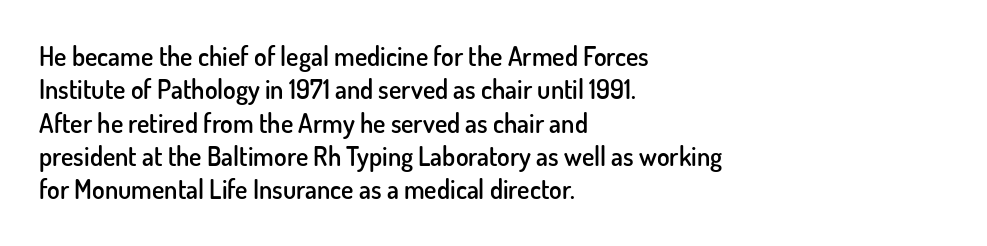
The line texture is even and compact thanks to regular tracking. Tall strokes in this sample are plumb rather than angled. The paragraph shown leans on its left margin. The strip under each line holds only bare page.
